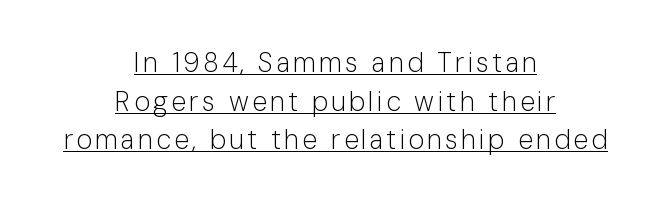
This sample is center-justified, so both line endings float freely. This is roman type, the default non-slanted kind. Nothing heavy about these letters — not bold at all. A continuous stroke trails under the words, as in a hyperlink.
